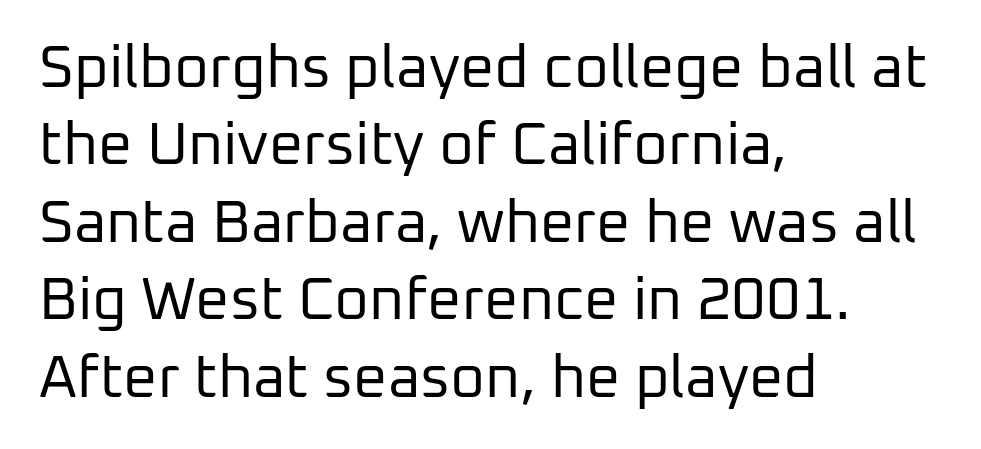
Q: Is the text bold? A: No.
Q: Is the text italic (slanted)? A: No, it is upright.
Q: Is the typeface a serif or a sans-serif typeface? A: Sans-serif.
Q: Is the text underlined? A: No.
Q: How is the paragraph aligned? A: Left-aligned.
Q: Is the spacing between letters normal or unusually wide? A: Normal.
Q: Is the spacing between lines tight, normal or loose? A: Normal.
Q: Width (condensed, normal, or wide)? A: Normal.
Q: Stroke contrast? A: Low.
Q: x-height? A: Medium.
Q: Monospaced? A: No.
